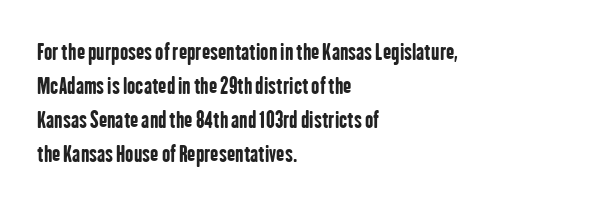
{"italic": "no", "bold": "yes", "underline": "no", "align": "left", "line_spacing": "normal", "line_spacing_ratio": 1.55, "letter_spacing": "normal", "letter_spacing_em": 0.0, "glyph_px": 22}
